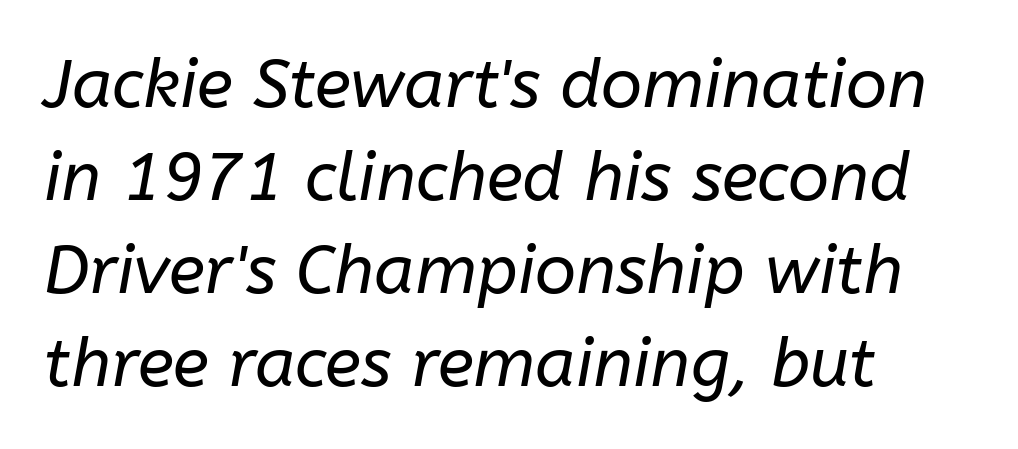
Q: Is the text bold? A: No.
Q: Is the text italic (slanted)? A: Yes, it leans right by about 10 degrees.
Q: Is the text underlined? A: No.
Q: How is the paragraph aligned? A: Left-aligned.
Q: Is the spacing between letters normal or unusually wide? A: Normal.
Q: Is the spacing between lines tight, normal or loose? A: Normal.
Q: Width (condensed, normal, or wide)? A: Normal.
Q: Stroke contrast? A: Low.
Q: x-height? A: Medium.
Q: Monospaced? A: No.
